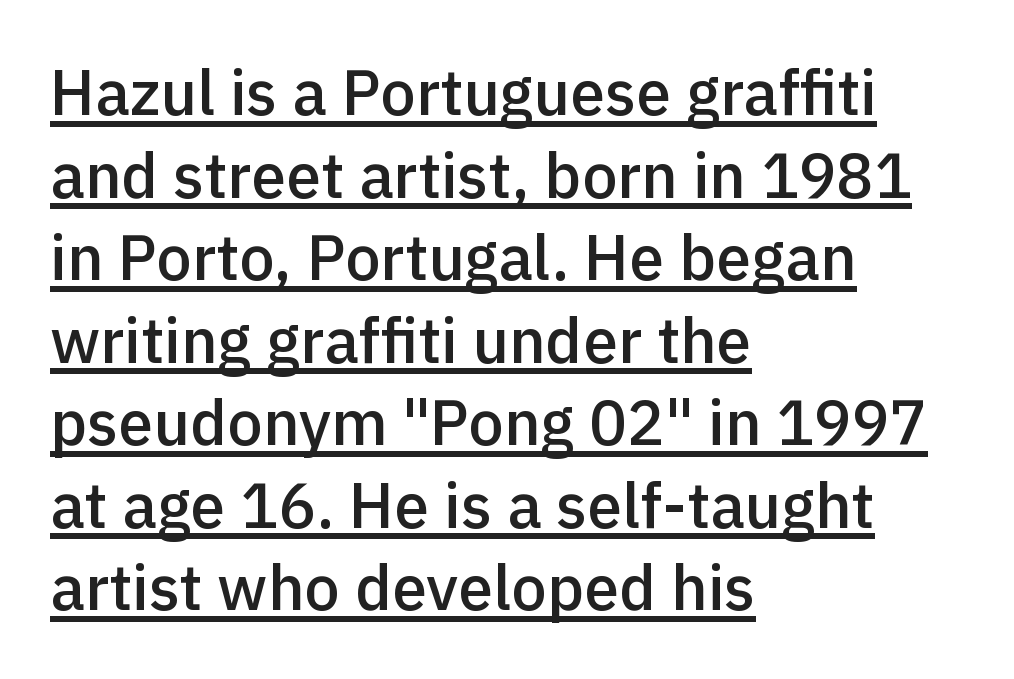
The image shows 63 px semibold sans-serif type, upright; set left-aligned, normal line spacing (1.31x), normal letter spacing, underlined; a medium x-height.
